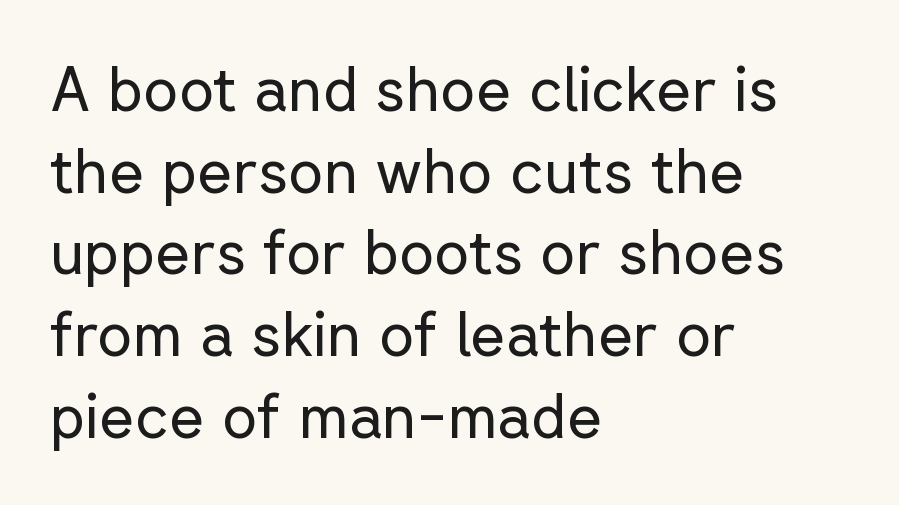
To sum up the face: it is a sans, with no serifs. Letters rest on an invisible, unmarked baseline. Students, observe: this is what conventionally led text looks like. The paragraph shown leans on its left margin. Ink coverage per letter is moderate at most. Inter-character spacing is left at the font's built-in metrics.
